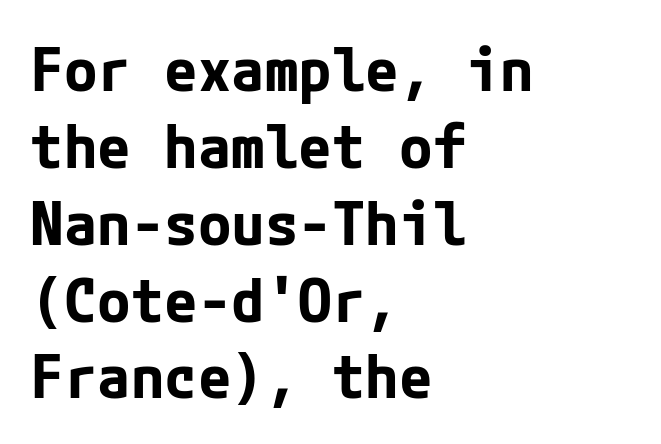
Q: Is the text bold? A: Yes.
Q: Is the text italic (slanted)? A: No, it is upright.
Q: Is the typeface a serif or a sans-serif typeface? A: Sans-serif.
Q: Is the text underlined? A: No.
Q: How is the paragraph aligned? A: Left-aligned.
Q: Is the spacing between letters normal or unusually wide? A: Normal.
Q: Is the spacing between lines tight, normal or loose? A: Normal.
Q: Width (condensed, normal, or wide)? A: Normal.
Q: Stroke contrast? A: Low.
Q: x-height? A: Medium.
